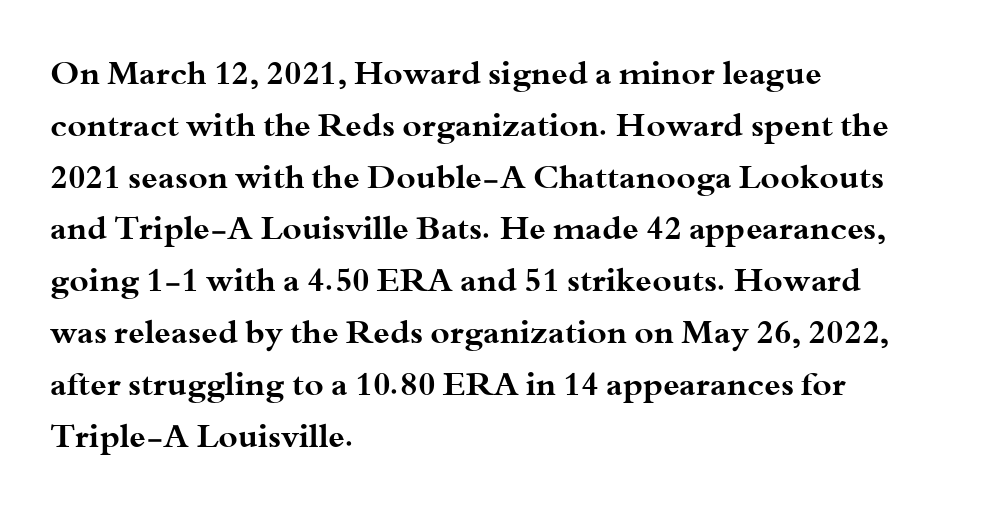
{"serif": "yes", "italic": "no", "bold": "yes", "weight": "bold", "width": "wide", "stroke_contrast": "medium", "x_height": "small", "monospaced": "no", "underline": "no", "align": "left", "line_spacing": "normal", "line_spacing_ratio": 1.57, "letter_spacing": "normal", "letter_spacing_em": 0.0, "glyph_px": 33}
